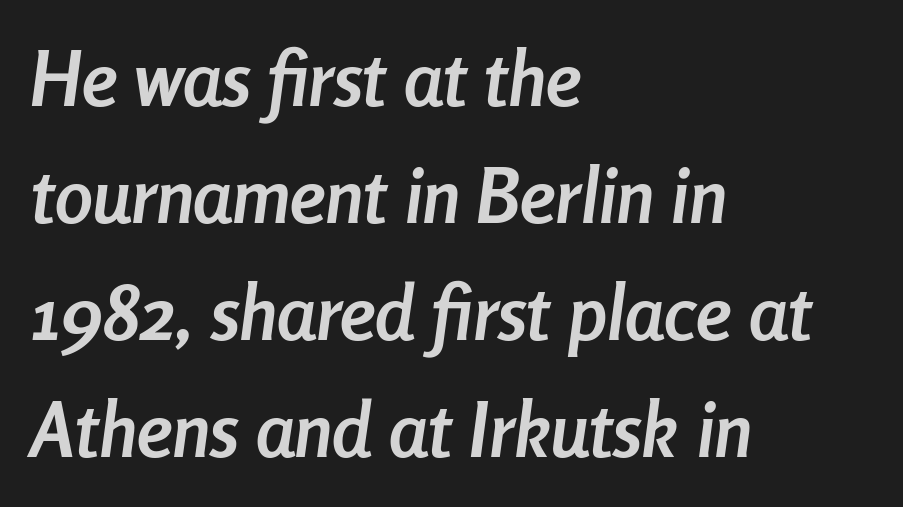
{"italic": "yes", "lean": "right", "slant_degrees": 8, "bold": "yes", "weight": "semibold", "width": "condensed", "stroke_contrast": "low", "x_height": "medium", "monospaced": "no", "underline": "no", "align": "left", "line_spacing": "normal", "line_spacing_ratio": 1.54, "letter_spacing": "normal", "letter_spacing_em": 0.0, "glyph_px": 76}
